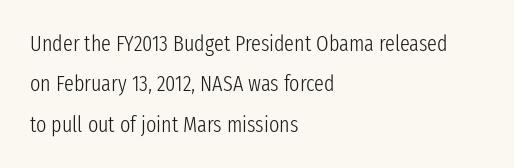
The image shows 22 px text type, upright; set left-aligned, line spacing 1.83x, normal letter spacing, not underlined.
